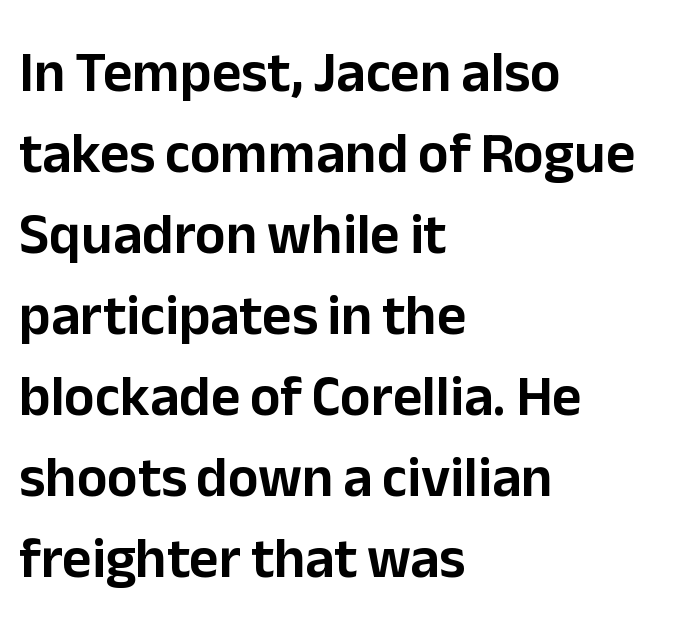
{"serif": "no", "italic": "no", "width": "normal", "stroke_contrast": "low", "x_height": "medium", "monospaced": "no", "underline": "no", "align": "left", "line_spacing": "normal", "line_spacing_ratio": 1.42, "letter_spacing": "normal", "letter_spacing_em": 0.0, "glyph_px": 57}
